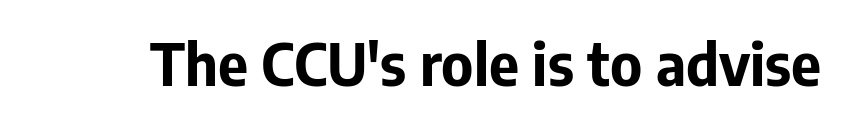
Q: Is the text bold? A: Yes.
Q: Is the text italic (slanted)? A: No, it is upright.
Q: Is the typeface a serif or a sans-serif typeface? A: Sans-serif.
Q: Is the text underlined? A: No.
Q: Is the spacing between letters normal or unusually wide? A: Normal.
Q: Width (condensed, normal, or wide)? A: Normal.
Q: Stroke contrast? A: Low.
Q: x-height? A: Medium.
Q: Monospaced? A: No.
